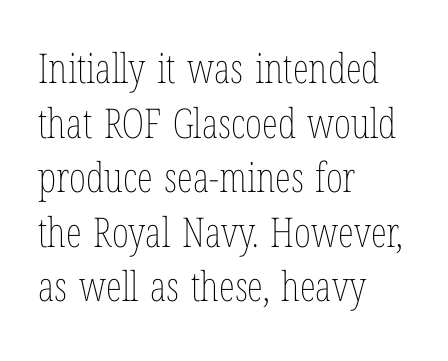
The letters sit at their default tracking, neither squeezed nor spread. A clean baseline with only descenders dipping below it. The paragraph shown leans on its left margin. Varying glyph widths throughout — classic text-font behaviour. Stems here are at most as thick as an everyday book face. Italic: no, the glyphs are upright roman.
